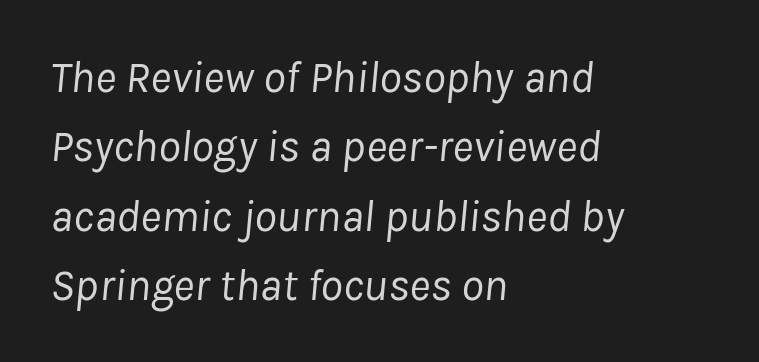
The image shows 45 px regular-weight type, italic (leaning right); set left-aligned, normal line spacing (1.54x), normal letter spacing, not underlined; low stroke contrast and a medium x-height.
